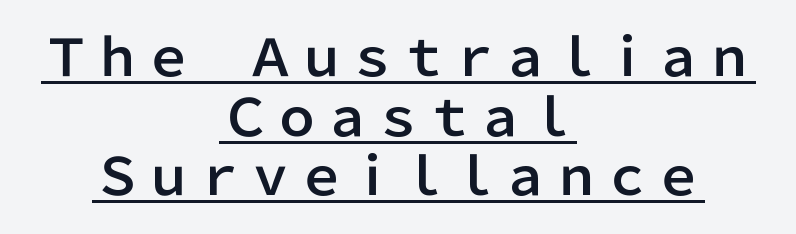
Q: Is the text italic (slanted)? A: No, it is upright.
Q: Is the typeface a serif or a sans-serif typeface? A: Sans-serif.
Q: Is the text underlined? A: Yes.
Q: How is the paragraph aligned? A: Centered.
Q: Is the spacing between letters normal or unusually wide? A: Normal.
Q: Width (condensed, normal, or wide)? A: Normal.
Q: Stroke contrast? A: Low.
Q: x-height? A: Medium.
Q: Monospaced? A: No.
